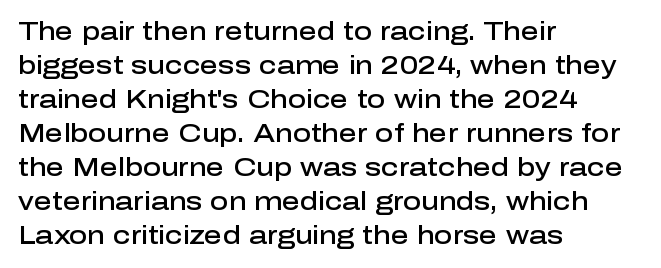
{"italic": "no", "bold": "semi", "underline": "no", "align": "left", "line_spacing": "normal", "line_spacing_ratio": 1.36, "letter_spacing": "normal", "letter_spacing_em": 0.0, "glyph_px": 25}
